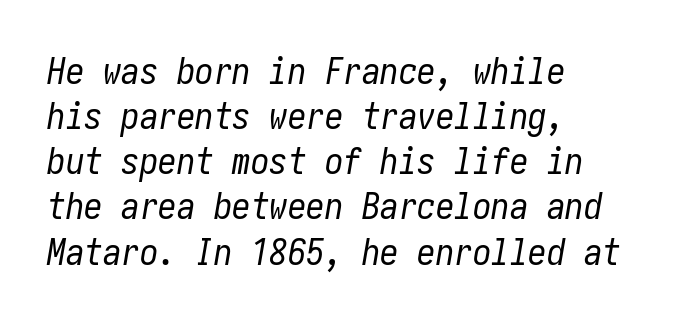
The image shows 37 px regular-weight, condensed type, italic (leaning right); set left-aligned, line spacing 1.22x, normal letter spacing, not underlined; low stroke contrast and a medium x-height.
